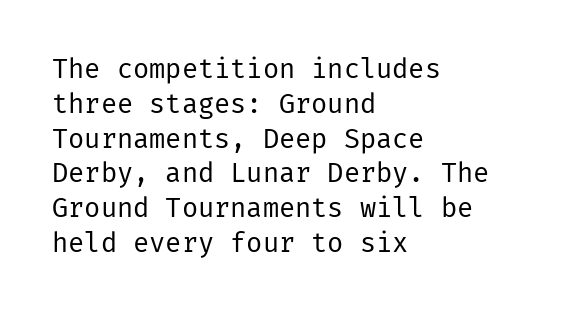
The image shows 27 px text type, upright; set left-aligned, normal line spacing (1.29x), normal letter spacing, not underlined.
